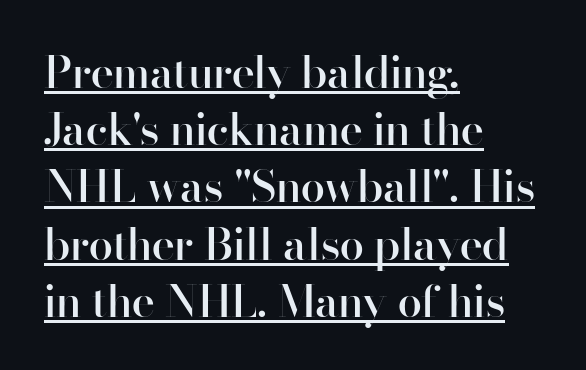
The image shows 44 px semibold sans-serif type, upright; set left-aligned, normal line spacing (1.3x), normal letter spacing, underlined; high stroke contrast and a small x-height.
